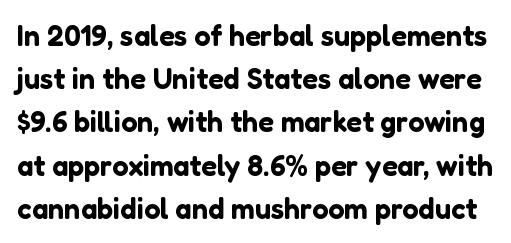
Q: Is the text italic (slanted)? A: No, it is upright.
Q: Is the typeface a serif or a sans-serif typeface? A: Sans-serif.
Q: Is the text underlined? A: No.
Q: Is the spacing between letters normal or unusually wide? A: Normal.
Q: Is the spacing between lines tight, normal or loose? A: Normal.
Q: Width (condensed, normal, or wide)? A: Normal.
Q: Stroke contrast? A: Low.
Q: x-height? A: Medium.
Q: Monospaced? A: No.
